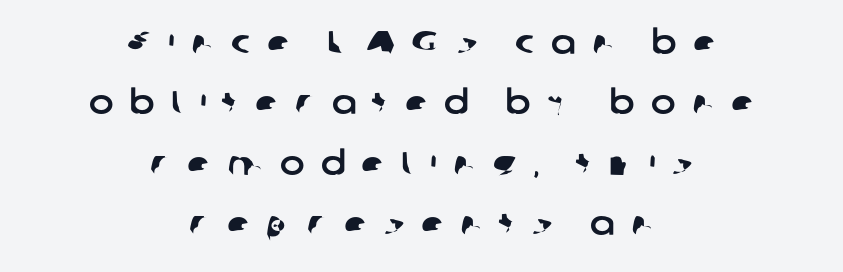
{"serif": "no", "width": "normal", "stroke_contrast": "low", "x_height": "medium", "monospaced": "no", "underline": "no", "align": "center", "line_spacing_ratio": 1.83, "letter_spacing": "wide", "letter_spacing_em": 0.5, "glyph_px": 33}
